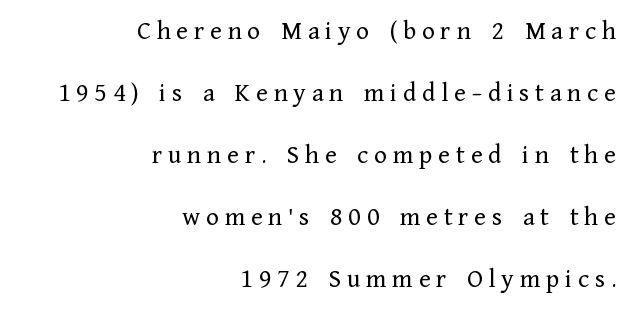
The image shows 27 px text type, upright; set right-aligned, loose line spacing (2.3x), unusually wide letter spacing (+0.21 em), not underlined.
